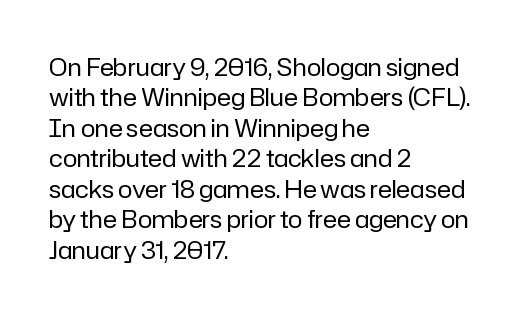
{"italic": "no", "bold": "no", "underline": "no", "align": "left", "line_spacing": "normal", "line_spacing_ratio": 1.27, "letter_spacing": "normal", "letter_spacing_em": 0.0, "glyph_px": 24}
